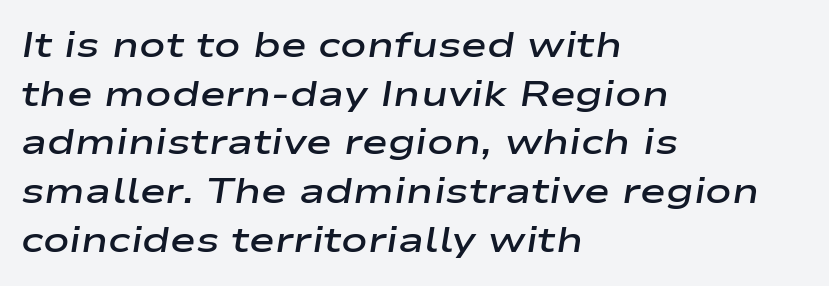
Leading: standard. A typesetter would call this proportional, since set widths differ per character. Where is the straight margin? On the left. Every letter is mildly thick-stroked: semibold rather than bold. Any mark beneath the type? The region is blank.
